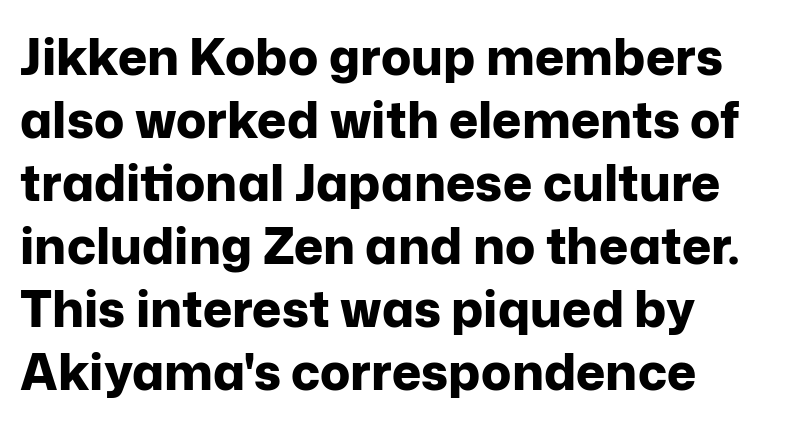
{"serif": "no", "italic": "no", "bold": "yes", "weight": "bold", "width": "normal", "stroke_contrast": "low", "x_height": "medium", "monospaced": "no", "underline": "no", "align": "left", "line_spacing": "normal", "line_spacing_ratio": 1.26, "letter_spacing": "normal", "letter_spacing_em": 0.0, "glyph_px": 50}
